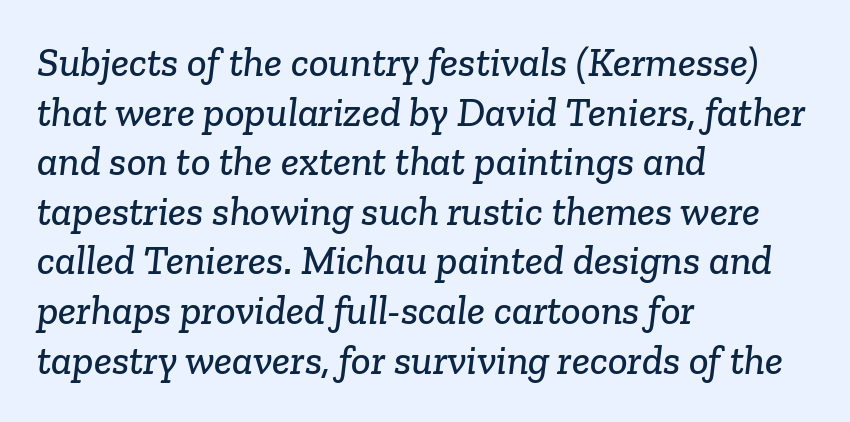
The image shows 41 px serif type; set left-aligned, line spacing 1.21x, normal letter spacing, not underlined; low stroke contrast and a medium x-height.
